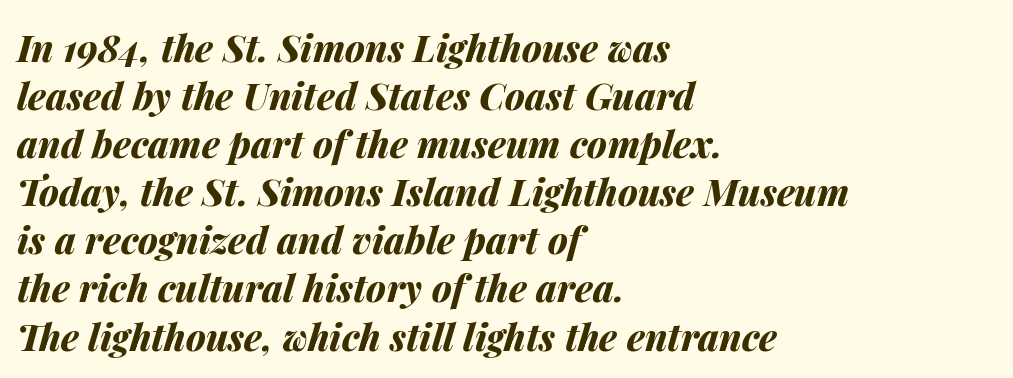
The image shows 37 px bold type, italic (leaning right); set left-aligned, normal line spacing (1.3x), normal letter spacing, not underlined; medium stroke contrast and a medium x-height.
